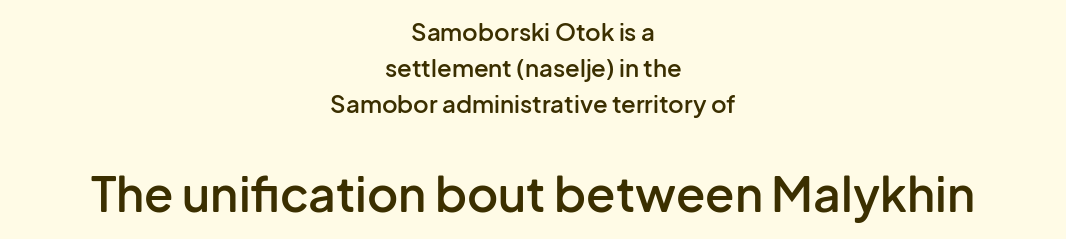
Q: Is the text bold? A: Semi-bold.
Q: Is the text italic (slanted)? A: No, it is upright.
Q: Is the typeface a serif or a sans-serif typeface? A: Sans-serif.
Q: Is the text underlined? A: No.
Q: How is the paragraph aligned? A: Centered.
Q: Is the spacing between letters normal or unusually wide? A: Normal.
Q: Is the spacing between lines tight, normal or loose? A: Normal.
Q: Which block of text is set in a larger size, the first (top) or the second (bottom)? A: The second (bottom) one.
Q: Width (condensed, normal, or wide)? A: Normal.
Q: Stroke contrast? A: Low.
Q: x-height? A: Medium.
Q: Monospaced? A: No.
